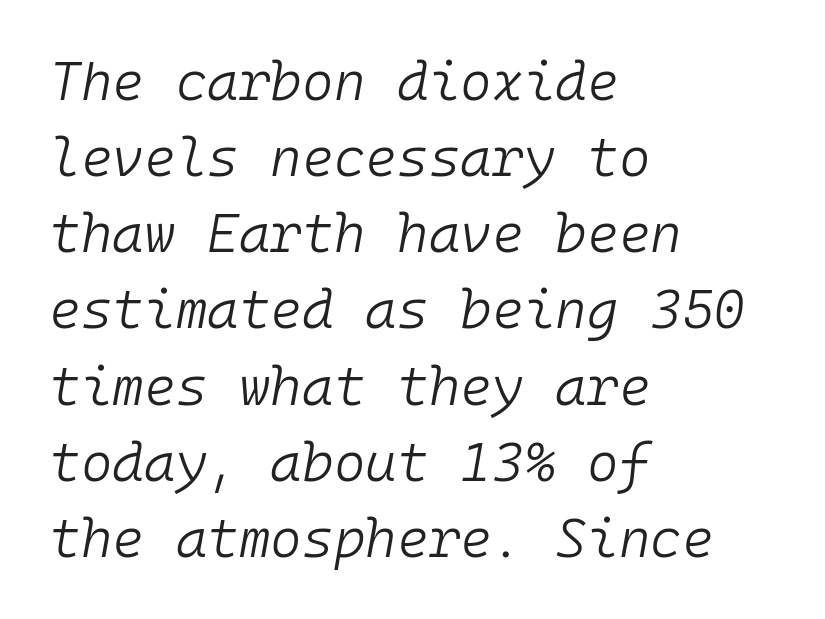
The image shows 54 px light type, italic (leaning right), monospaced; set left-aligned, normal line spacing (1.41x), normal letter spacing, not underlined; low stroke contrast and a medium x-height.
